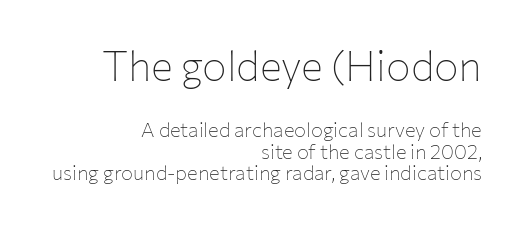
Q: Is the text bold? A: No.
Q: Is the text italic (slanted)? A: No, it is upright.
Q: Is the typeface a serif or a sans-serif typeface? A: Sans-serif.
Q: Is the text underlined? A: No.
Q: How is the paragraph aligned? A: Right-aligned.
Q: Is the spacing between letters normal or unusually wide? A: Normal.
Q: Is the spacing between lines tight, normal or loose? A: Tight.
Q: Which block of text is set in a larger size, the first (top) or the second (bottom)? A: The first (top) one.
Q: Width (condensed, normal, or wide)? A: Normal.
Q: Stroke contrast? A: Low.
Q: x-height? A: Medium.
Q: Monospaced? A: No.
